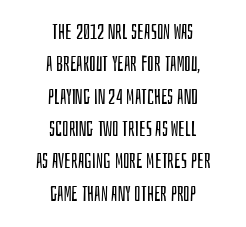
Q: Is the text bold? A: No.
Q: Is the text italic (slanted)? A: No, it is upright.
Q: Is the text underlined? A: No.
Q: How is the paragraph aligned? A: Centered.
Q: Is the spacing between letters normal or unusually wide? A: Normal.
Q: Is the spacing between lines tight, normal or loose? A: Normal.
